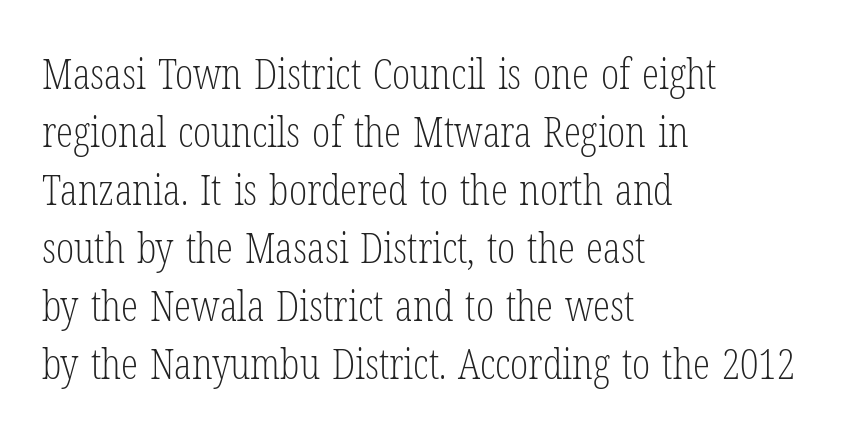
The image shows 43 px light, condensed serif type, upright; set left-aligned, normal line spacing (1.35x), normal letter spacing, not underlined; low stroke contrast and a medium x-height.
